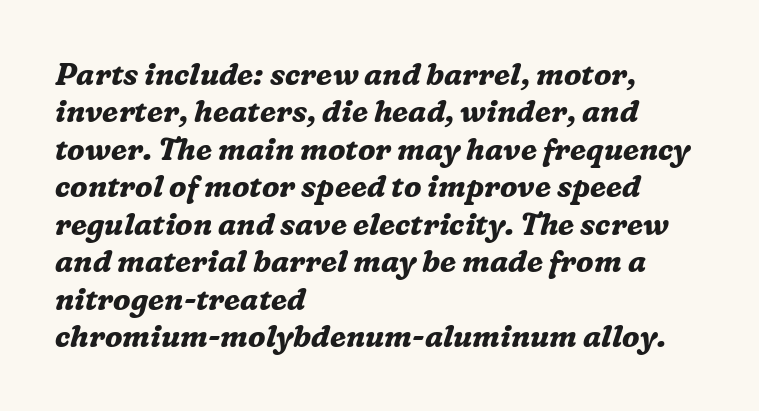
The specimen omits any rule beneath the text block's lines. The lines in this sample share a left origin and differ only in where they stop. Little horizontal feet cap the strokes, marking this as serif type. A full-strength bold gives these letters their thick strokes. The vertical gap from one line to the next is medium.
